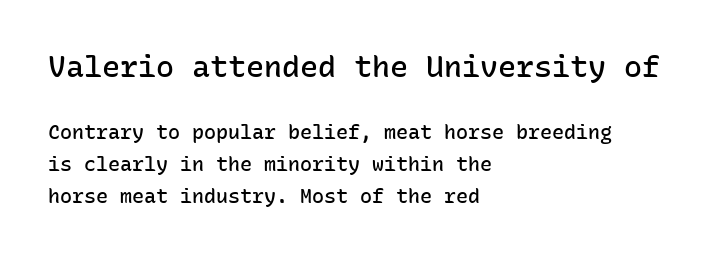
Nobody drew a line under any word here. Looks like terminal output: every glyph gets an equal slot. The compositor pushed each line to the left boundary. Between one letter and the next there's only the usual sliver of space. A roman cut, with each character standing at attention. The earlier block is typeset at a bigger size than the later block.
